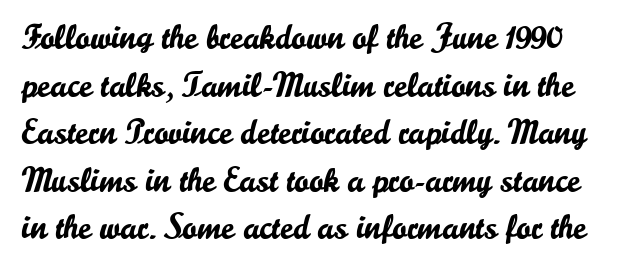
Q: Is the text italic (slanted)? A: Yes.
Q: Is the typeface a serif or a sans-serif typeface? A: Sans-serif.
Q: Is the text underlined? A: No.
Q: Is the spacing between letters normal or unusually wide? A: Normal.
Q: Is the spacing between lines tight, normal or loose? A: Normal.
Q: Width (condensed, normal, or wide)? A: Normal.
Q: Stroke contrast? A: Low.
Q: x-height? A: Small.
Q: Monospaced? A: No.
